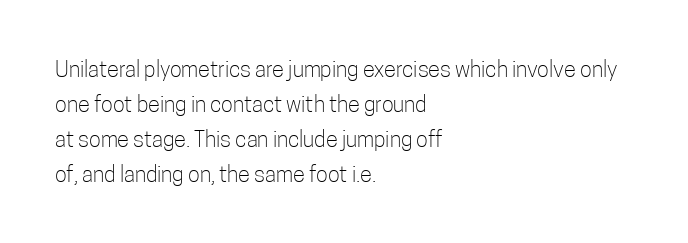
Q: Is the text bold? A: No.
Q: Is the text italic (slanted)? A: No, it is upright.
Q: Is the text underlined? A: No.
Q: How is the paragraph aligned? A: Left-aligned.
Q: Is the spacing between letters normal or unusually wide? A: Normal.
Q: Is the spacing between lines tight, normal or loose? A: Normal.
